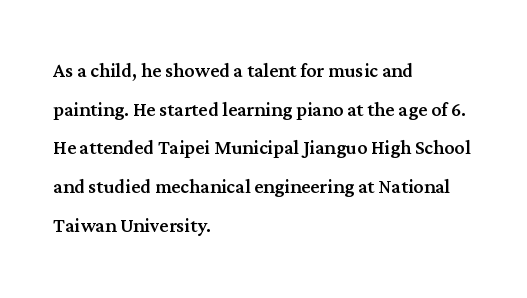
{"italic": "no", "underline": "no", "align": "left", "line_spacing": "normal", "line_spacing_ratio": 1.55, "letter_spacing": "normal", "letter_spacing_em": 0.0, "glyph_px": 25}
